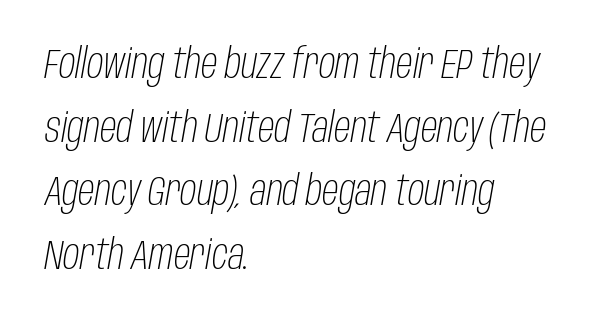
The image shows 41 px light, condensed type, italic (leaning right); set left-aligned, normal line spacing (1.55x), normal letter spacing, not underlined; low stroke contrast and a large x-height.
